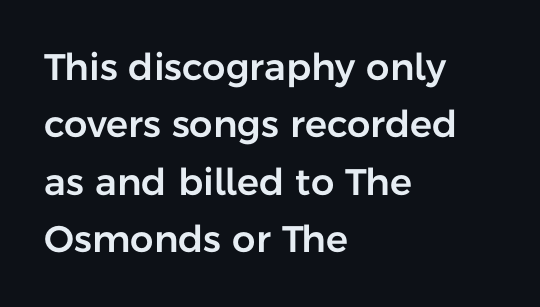
The image shows 37 px sans-serif type, upright; set left-aligned, normal line spacing (1.55x), normal letter spacing, not underlined; low stroke contrast and a medium x-height.
